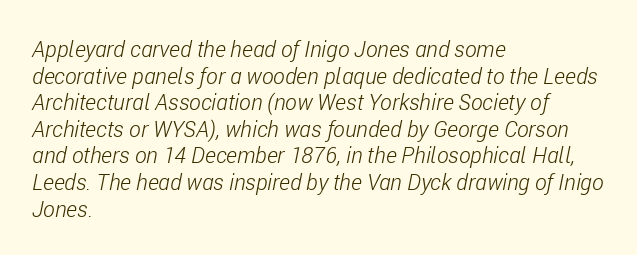
The image shows 22 px text type, italic (leaning right); set left-aligned, line spacing 1.21x, normal letter spacing, not underlined.
